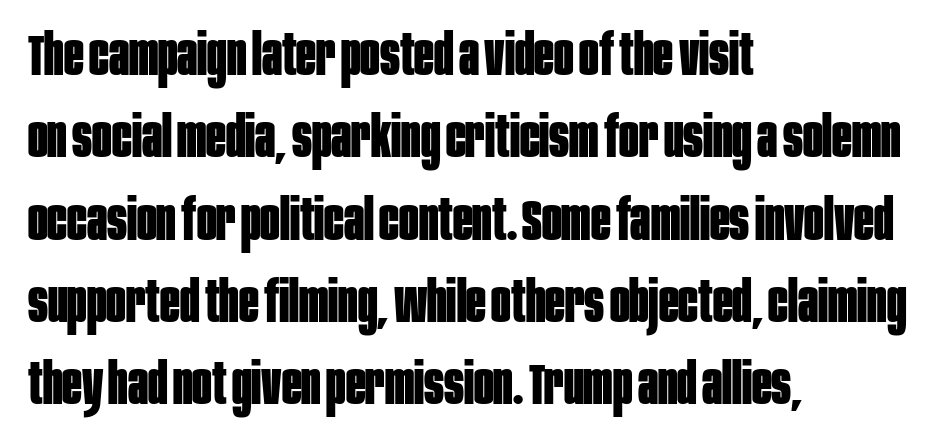
The image shows 58 px bold, condensed sans-serif type, upright; set left-aligned, normal line spacing (1.42x), normal letter spacing, not underlined; low stroke contrast and a large x-height.
